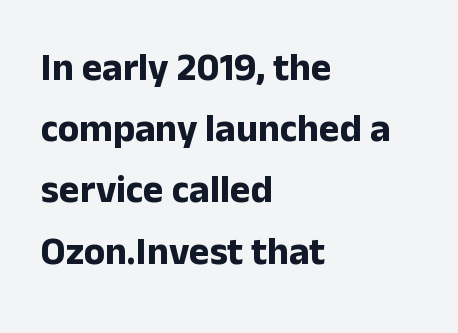
The image shows 39 px bold sans-serif type, upright; set left-aligned, normal line spacing (1.57x), normal letter spacing, not underlined; low stroke contrast and a medium x-height.
